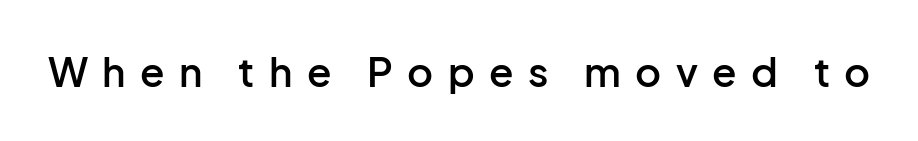
{"serif": "no", "italic": "no", "bold": "semi", "weight": "semibold", "width": "normal", "stroke_contrast": "low", "x_height": "medium", "monospaced": "no", "underline": "no", "letter_spacing": "wide", "letter_spacing_em": 0.36, "glyph_px": 40}
